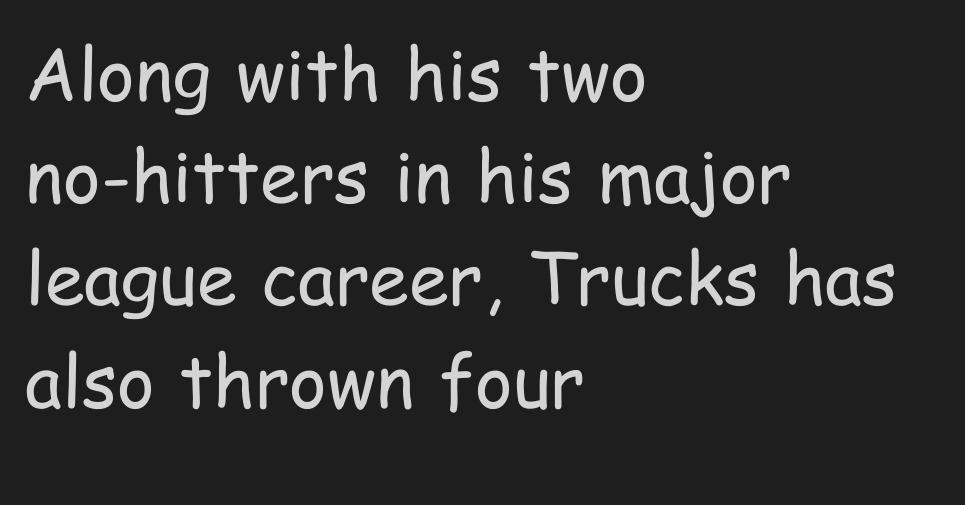
Q: Is the text bold? A: No.
Q: Is the text italic (slanted)? A: No, it is upright.
Q: Is the typeface a serif or a sans-serif typeface? A: Sans-serif.
Q: Is the text underlined? A: No.
Q: How is the paragraph aligned? A: Left-aligned.
Q: Is the spacing between letters normal or unusually wide? A: Normal.
Q: Is the spacing between lines tight, normal or loose? A: Normal.
Q: Width (condensed, normal, or wide)? A: Condensed.
Q: Stroke contrast? A: Low.
Q: x-height? A: Medium.
Q: Monospaced? A: No.
